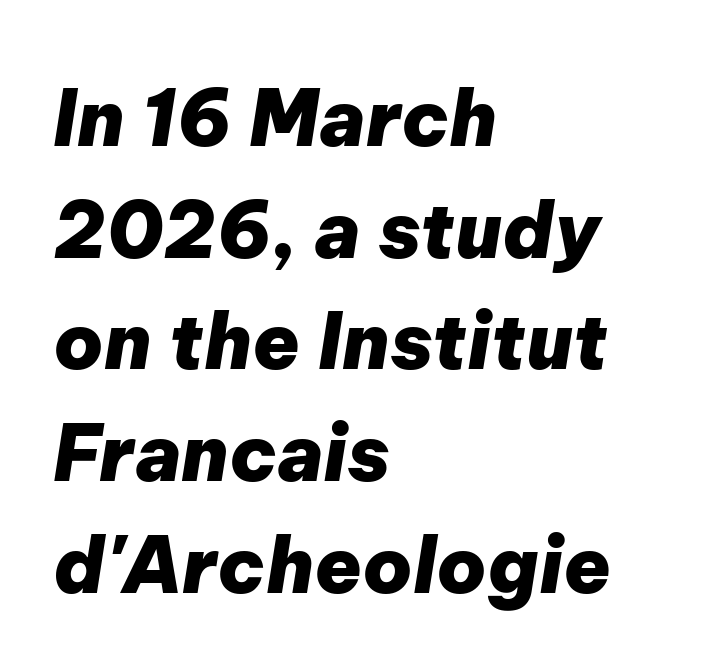
{"italic": "yes", "lean": "right", "slant_degrees": 9, "bold": "yes", "weight": "heavy", "width": "normal", "stroke_contrast": "low", "x_height": "medium", "monospaced": "no", "underline": "no", "align": "left", "line_spacing": "normal", "line_spacing_ratio": 1.45, "letter_spacing": "normal", "letter_spacing_em": 0.0, "glyph_px": 77}
